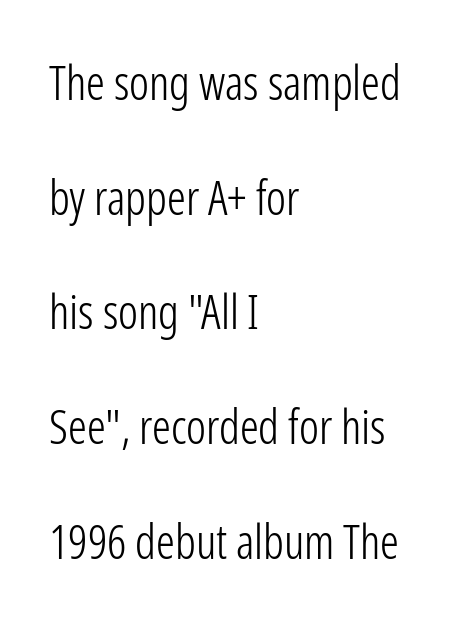
{"serif": "no", "italic": "no", "bold": "no", "weight": "light", "width": "condensed", "stroke_contrast": "low", "x_height": "medium", "monospaced": "no", "underline": "no", "align": "left", "line_spacing": "loose", "line_spacing_ratio": 2.44, "letter_spacing": "normal", "letter_spacing_em": 0.0, "glyph_px": 47}
